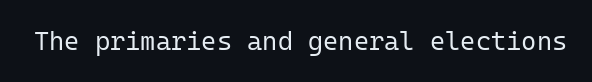
A roman cut, with each character standing at attention. Decoration check: the copy has no underline. The gaps between neighbouring characters are ordinary and unremarkable. Bold? No — there's no thickening of the strokes.
